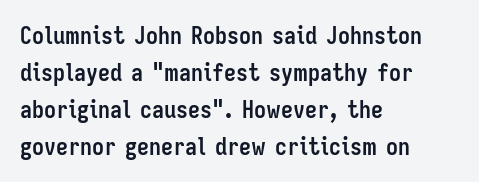
These lines sit exactly where default settings would place them. Descenders are the only things crossing below the line. As a designer I'd log this as weight 700, bold. Where is the straight margin? On the left. The axis of the letterforms is exactly vertical. No extra tracking has been applied to these lines.
